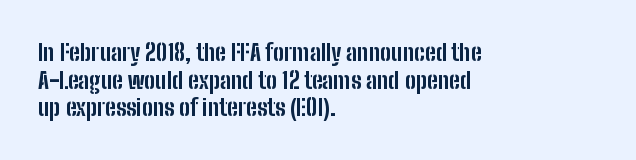
{"italic": "no", "bold": "yes", "underline": "no", "align": "left", "line_spacing_ratio": 1.2, "letter_spacing": "normal", "letter_spacing_em": 0.0, "glyph_px": 23}
